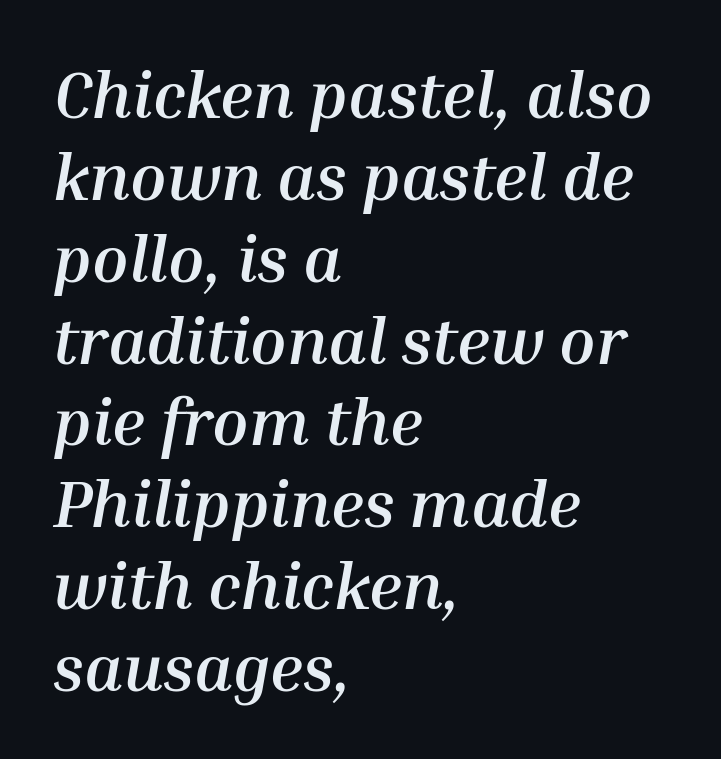
Q: Is the text bold? A: Yes.
Q: Is the text italic (slanted)? A: Yes, it leans right by about 10 degrees.
Q: Is the text underlined? A: No.
Q: How is the paragraph aligned? A: Left-aligned.
Q: Is the spacing between letters normal or unusually wide? A: Normal.
Q: Width (condensed, normal, or wide)? A: Normal.
Q: Stroke contrast? A: Medium.
Q: x-height? A: Medium.
Q: Monospaced? A: No.
